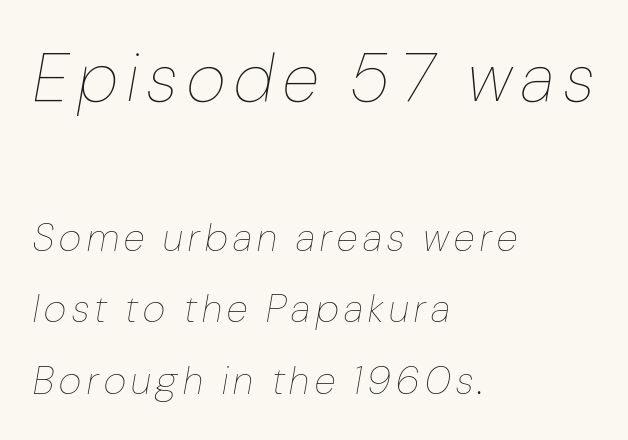
Q: Is the text bold? A: No.
Q: Is the text italic (slanted)? A: Yes, it leans right by about 10 degrees.
Q: Is the text underlined? A: No.
Q: How is the paragraph aligned? A: Left-aligned.
Q: Which block of text is set in a larger size, the first (top) or the second (bottom)? A: The first (top) one.
Q: Width (condensed, normal, or wide)? A: Condensed.
Q: Stroke contrast? A: Low.
Q: x-height? A: Medium.
Q: Monospaced? A: No.
